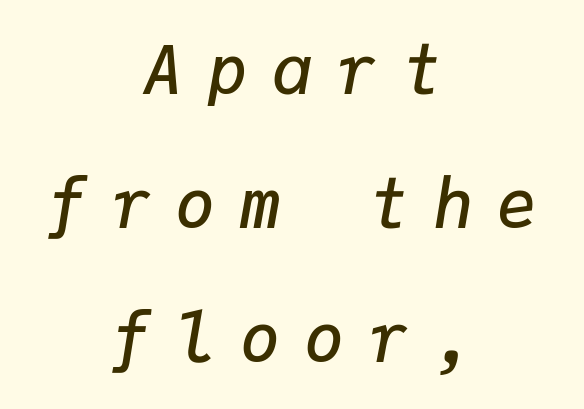
The image shows 67 px semibold type, italic (leaning right), monospaced; set centered, loose line spacing (2.0x), unusually wide letter spacing (+0.36 em), not underlined; low stroke contrast and a medium x-height.
